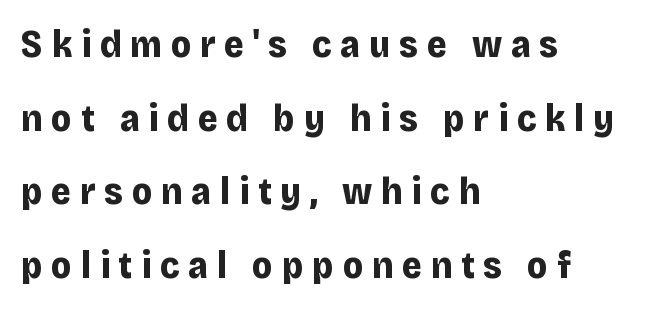
The image shows 38 px bold sans-serif type, upright; set left-aligned, loose line spacing (1.94x), unusually wide letter spacing (+0.23 em), not underlined; low stroke contrast and a large x-height.
